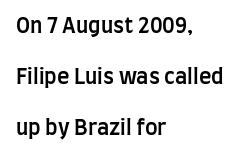
Q: Is the text bold? A: Semi-bold.
Q: Is the text italic (slanted)? A: No, it is upright.
Q: Is the text underlined? A: No.
Q: How is the paragraph aligned? A: Left-aligned.
Q: Is the spacing between letters normal or unusually wide? A: Normal.
Q: Is the spacing between lines tight, normal or loose? A: Loose.
